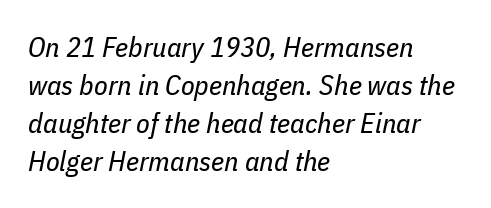
The image shows 28 px regular-weight, condensed type, italic (leaning right); set left-aligned, normal line spacing (1.36x), normal letter spacing, not underlined; low stroke contrast and a medium x-height.
